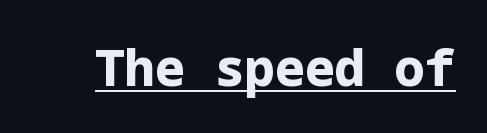
{"serif": "no", "italic": "no", "bold": "yes", "weight": "bold", "width": "normal", "stroke_contrast": "low", "x_height": "medium", "underline": "yes", "letter_spacing": "normal", "letter_spacing_em": 0.0, "glyph_px": 50}
